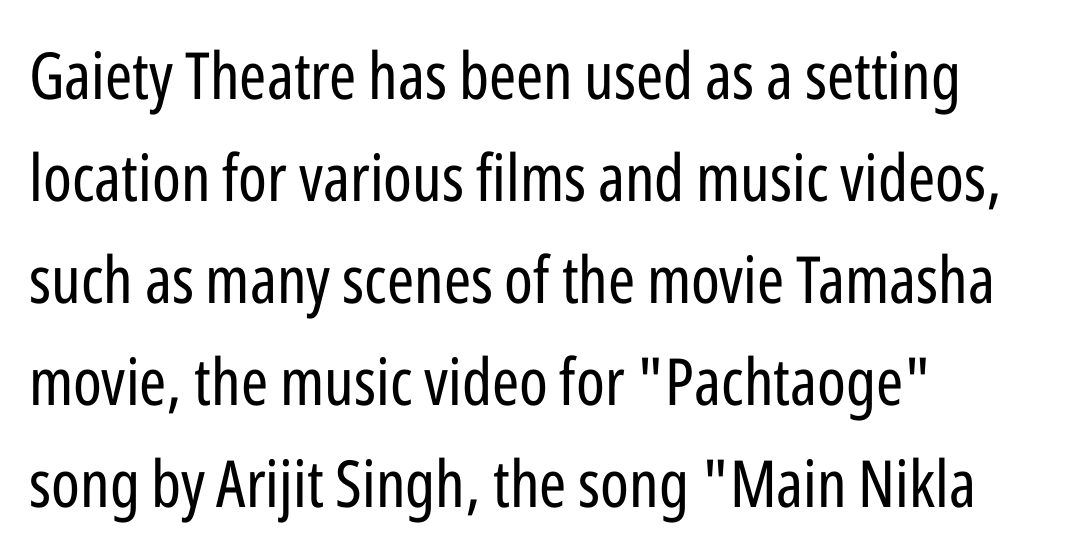
{"serif": "no", "italic": "no", "bold": "no", "weight": "regular", "width": "condensed", "stroke_contrast": "low", "x_height": "medium", "monospaced": "no", "underline": "no", "align": "left", "line_spacing": "normal", "line_spacing_ratio": 1.57, "letter_spacing": "normal", "letter_spacing_em": 0.0, "glyph_px": 65}
